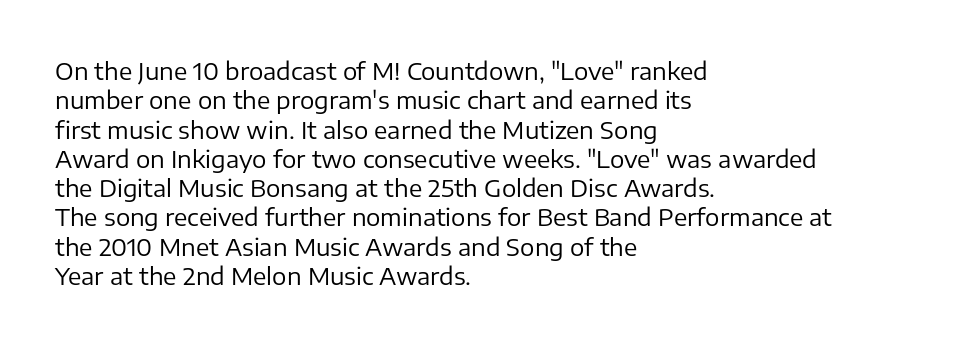
The image shows 24 px text type, upright; set left-aligned, line spacing 1.22x, normal letter spacing, not underlined.
